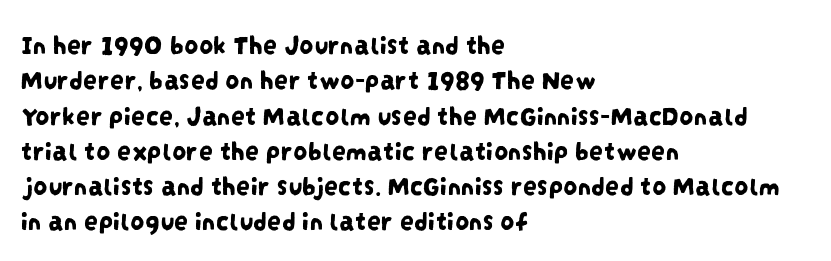
The line texture is even and compact thanks to regular tracking. Vertically, the passage feels balanced, rows spaced as you'd expect. What kind of face is this? One without serifs — a sans. Any mark beneath the type? The region is blank. All the whitespace from short lines collects on the right.
